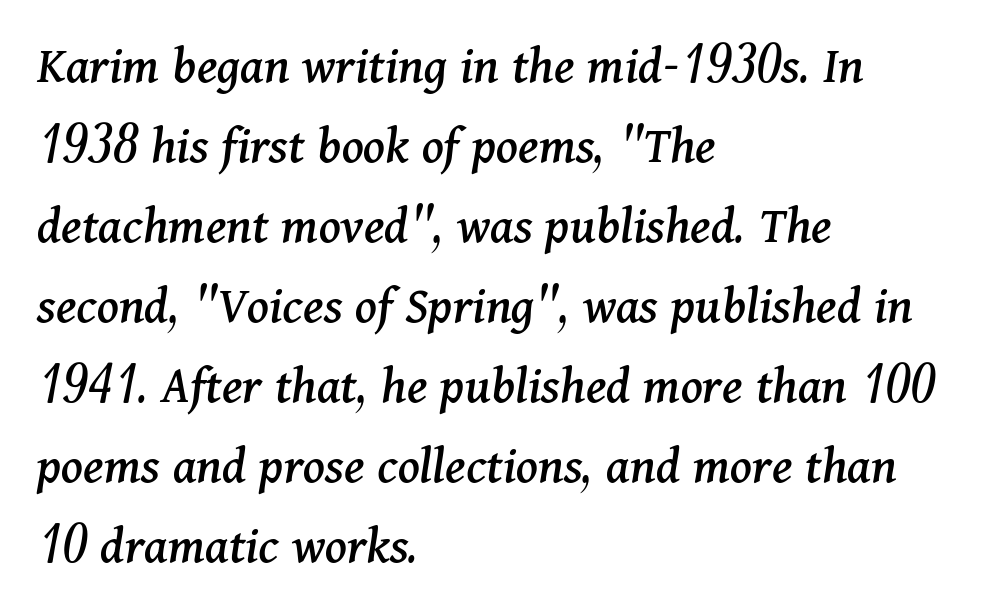
{"serif": "yes", "italic": "yes", "lean": "right", "slant_degrees": 11, "width": "normal", "stroke_contrast": "medium", "x_height": "medium", "monospaced": "no", "underline": "no", "align": "left", "line_spacing": "normal", "line_spacing_ratio": 1.48, "letter_spacing": "normal", "letter_spacing_em": 0.0, "glyph_px": 54}
